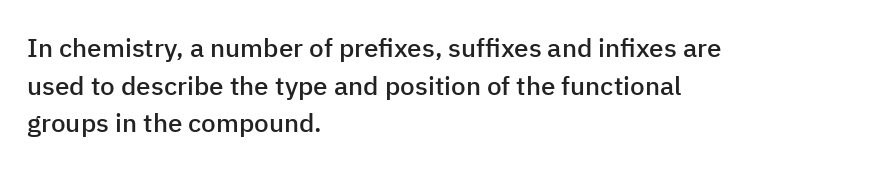
Q: Is the text bold? A: Semi-bold.
Q: Is the text italic (slanted)? A: No, it is upright.
Q: Is the text underlined? A: No.
Q: How is the paragraph aligned? A: Left-aligned.
Q: Is the spacing between letters normal or unusually wide? A: Normal.
Q: Is the spacing between lines tight, normal or loose? A: Normal.
